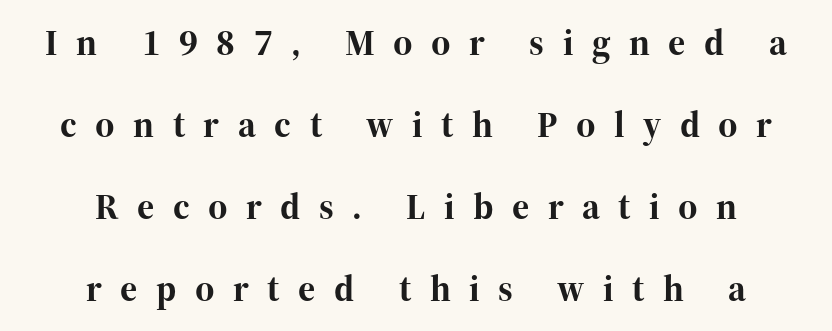
{"serif": "yes", "italic": "no", "bold": "yes", "weight": "bold", "width": "normal", "stroke_contrast": "high", "x_height": "medium", "monospaced": "no", "underline": "no", "align": "center", "line_spacing": "loose", "line_spacing_ratio": 2.22, "letter_spacing": "wide", "letter_spacing_em": 0.5, "glyph_px": 37}
